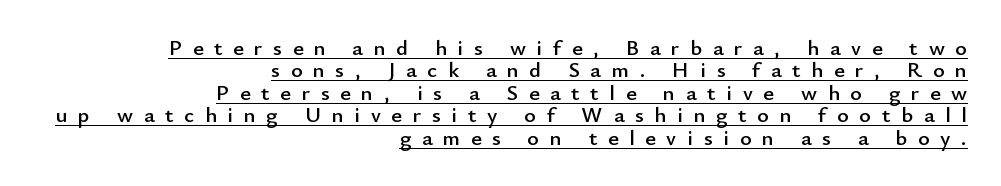
Q: Is the text italic (slanted)? A: No, it is upright.
Q: Is the text underlined? A: Yes.
Q: How is the paragraph aligned? A: Right-aligned.
Q: Is the spacing between letters normal or unusually wide? A: Unusually wide.
Q: Is the spacing between lines tight, normal or loose? A: Tight.
